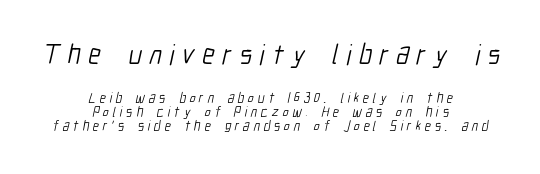
{"serif": "no", "bold": "no", "weight": "light", "width": "condensed", "stroke_contrast": "low", "x_height": "medium", "monospaced": "no", "underline": "no", "align": "center", "line_spacing": "tight", "line_spacing_ratio": 1.0, "letter_spacing": "wide", "letter_spacing_em": 0.27, "larger_block": "first", "size_ratio": 2.0, "glyph_px": 28}
